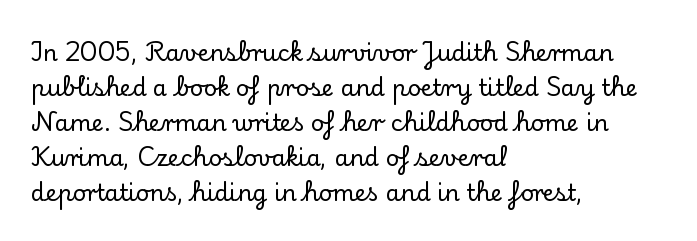
{"italic": "no", "underline": "no", "align": "left", "line_spacing": "normal", "line_spacing_ratio": 1.52, "letter_spacing": "normal", "letter_spacing_em": 0.0, "glyph_px": 23}
